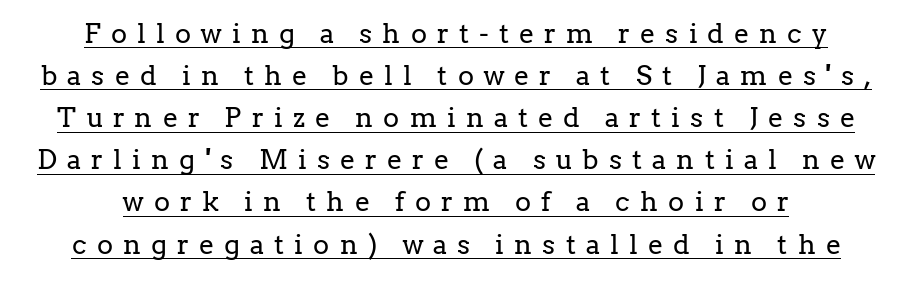
The letters look calm and open, with moderate or lighter stems. Posture: upright roman. Each new line begins a customary step beneath the previous one. The tracking reads as deliberately expanded to a designer's eye.
